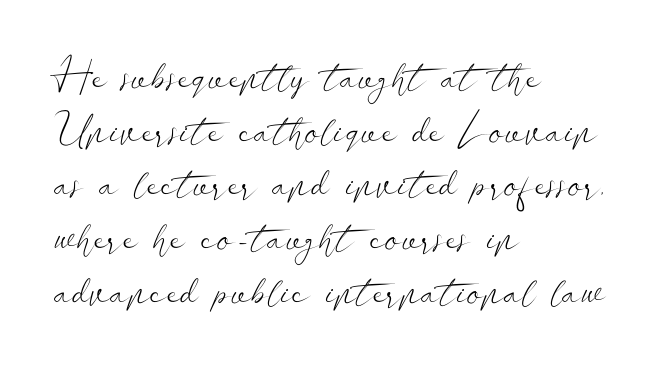
Q: Is the text bold? A: No.
Q: Is the text italic (slanted)? A: Yes.
Q: Is the typeface a serif or a sans-serif typeface? A: Sans-serif.
Q: Is the text underlined? A: No.
Q: How is the paragraph aligned? A: Left-aligned.
Q: Is the spacing between letters normal or unusually wide? A: Normal.
Q: Is the spacing between lines tight, normal or loose? A: Normal.
Q: Width (condensed, normal, or wide)? A: Wide.
Q: Stroke contrast? A: Low.
Q: x-height? A: Small.
Q: Monospaced? A: No.
